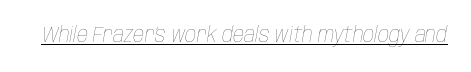
Is the type heavy? It reads as light-to-regular instead. This is underlined copy, the kind a proofreader might mark for attention. There's an unmistakable incline to the writing here. These lines keep a tight, regular rhythm from letter to letter.
